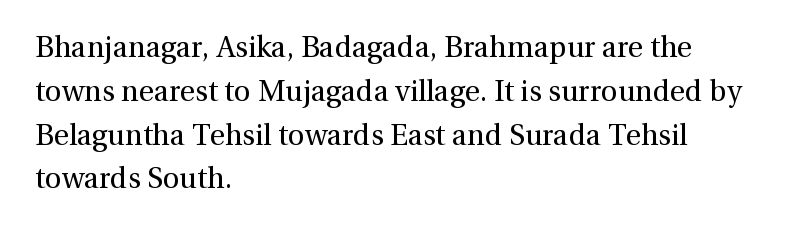
The image shows 29 px regular-weight serif type, upright; set left-aligned, normal line spacing (1.51x), normal letter spacing, not underlined; a medium x-height.
